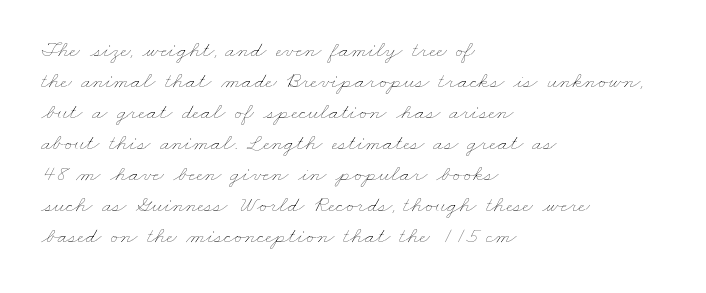
{"bold": "no", "underline": "no", "align": "left", "line_spacing": "normal", "line_spacing_ratio": 1.35, "letter_spacing": "normal", "letter_spacing_em": 0.0, "glyph_px": 23}
